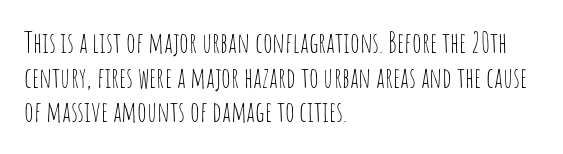
{"serif": "no", "italic": "no", "bold": "no", "weight": "thin", "width": "condensed", "stroke_contrast": "low", "x_height": "large", "monospaced": "no", "underline": "no", "align": "left", "line_spacing_ratio": 1.24, "letter_spacing": "normal", "letter_spacing_em": 0.0, "glyph_px": 28}
